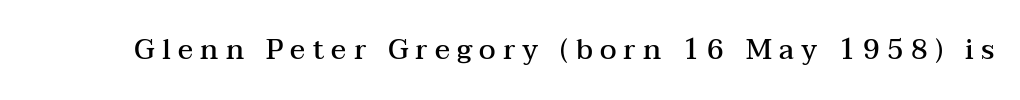
The image shows 28 px semibold, wide serif type, upright; set unusually wide letter spacing (+0.26 em), not underlined; medium stroke contrast and a medium x-height.
